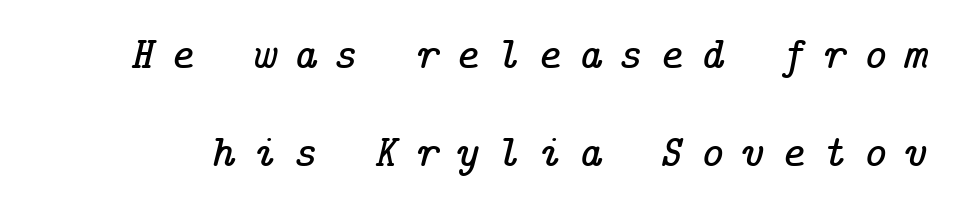
The image shows 45 px serif type, italic (leaning right); set loose line spacing (2.17x), unusually wide letter spacing (+0.38 em), not underlined; low stroke contrast and a medium x-height.
